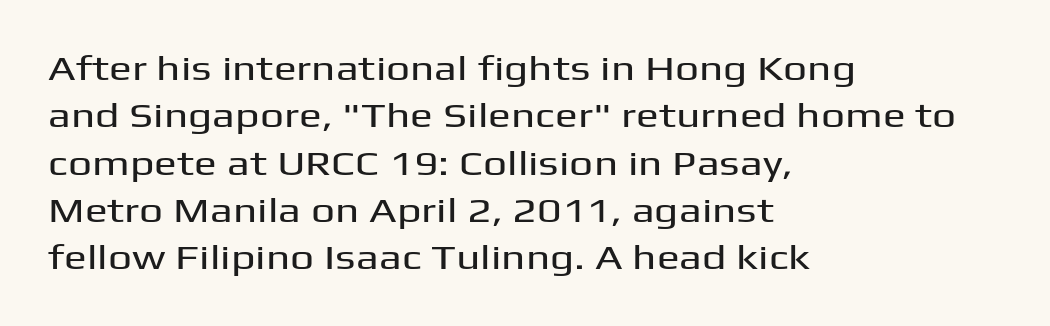
{"serif": "no", "italic": "no", "width": "wide", "stroke_contrast": "medium", "x_height": "medium", "monospaced": "no", "underline": "no", "align": "left", "line_spacing": "normal", "line_spacing_ratio": 1.39, "letter_spacing": "normal", "letter_spacing_em": 0.0, "glyph_px": 34}
